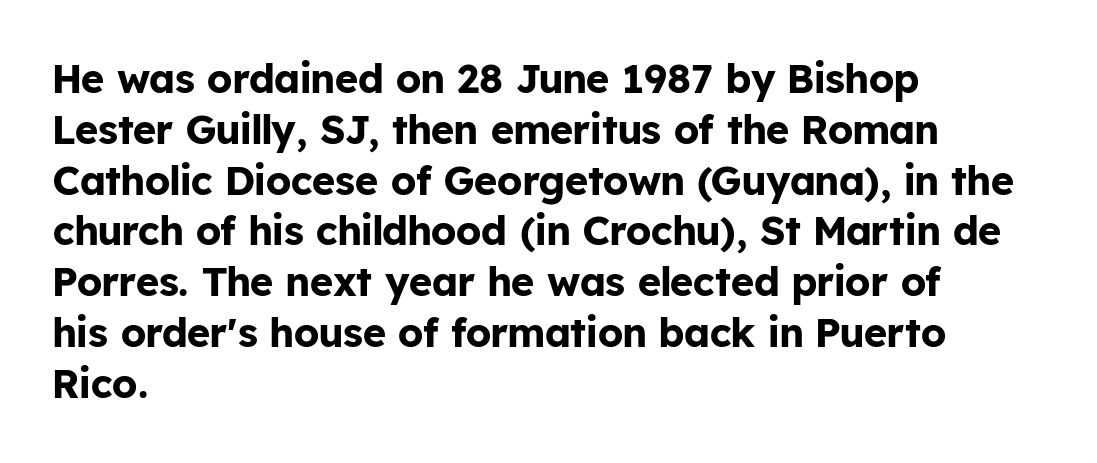
{"serif": "no", "italic": "no", "bold": "yes", "weight": "bold", "width": "normal", "stroke_contrast": "low", "x_height": "medium", "monospaced": "no", "underline": "no", "align": "left", "line_spacing": "normal", "line_spacing_ratio": 1.27, "letter_spacing": "normal", "letter_spacing_em": 0.0, "glyph_px": 40}
